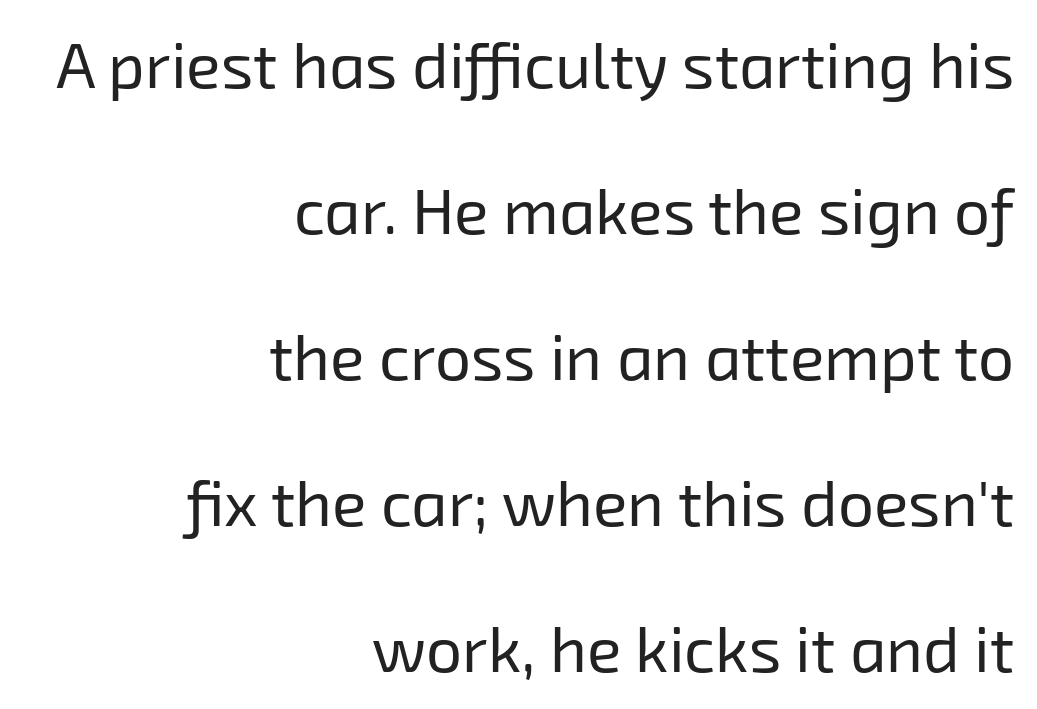
A typesetter would call this proportional, since set widths differ per character. Underline: absent. Is there much room between lines? Yes — plenty of vertical air separates them. Is this a sans? Yes — the strokes have no serifs. No extra tracking has been applied to these lines. A quiet, ordinary-to-light weight characterises the typeface.
